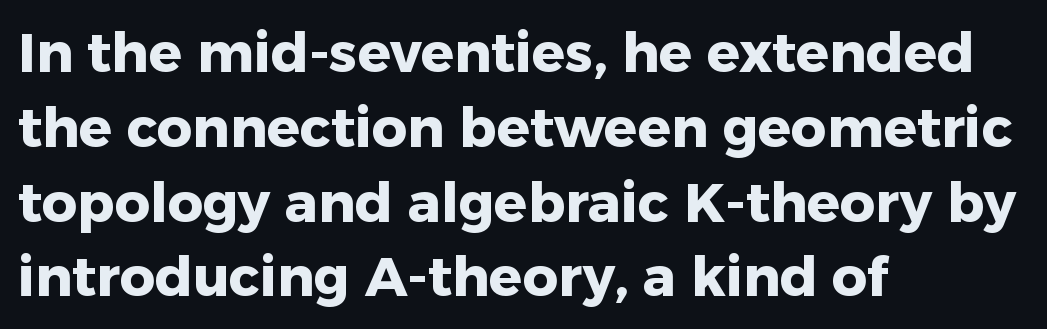
Q: Is the text bold? A: Yes.
Q: Is the text italic (slanted)? A: No, it is upright.
Q: Is the typeface a serif or a sans-serif typeface? A: Sans-serif.
Q: Is the text underlined? A: No.
Q: How is the paragraph aligned? A: Left-aligned.
Q: Is the spacing between letters normal or unusually wide? A: Normal.
Q: Is the spacing between lines tight, normal or loose? A: Normal.
Q: Width (condensed, normal, or wide)? A: Normal.
Q: Stroke contrast? A: Low.
Q: x-height? A: Medium.
Q: Monospaced? A: No.
